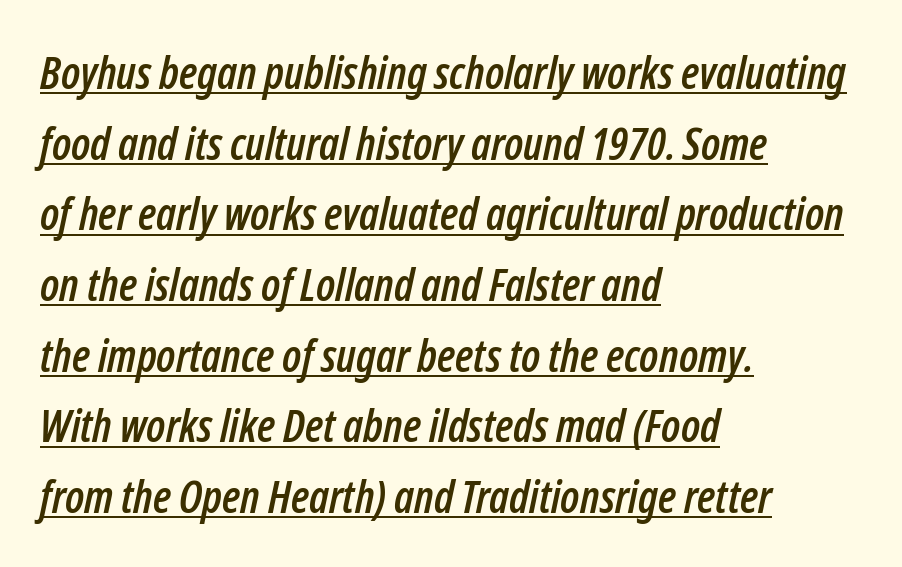
{"italic": "yes", "lean": "right", "slant_degrees": 12, "width": "condensed", "stroke_contrast": "low", "x_height": "medium", "monospaced": "no", "underline": "yes", "align": "left", "line_spacing": "normal", "line_spacing_ratio": 1.57, "letter_spacing": "normal", "letter_spacing_em": 0.0, "glyph_px": 45}
